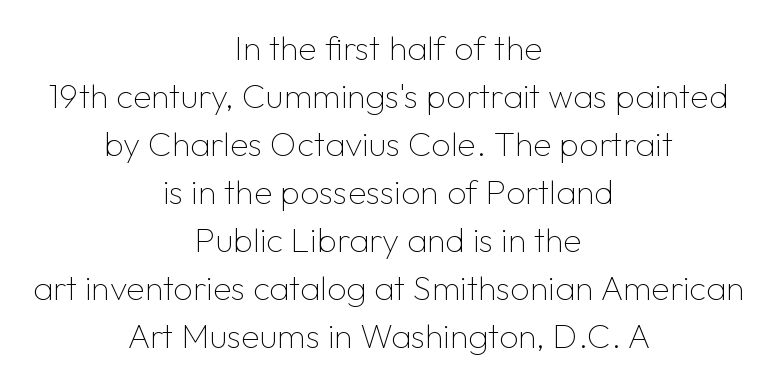
The image shows 34 px thin sans-serif type, upright; set centered, normal line spacing (1.41x), normal letter spacing, not underlined; low stroke contrast and a medium x-height.
